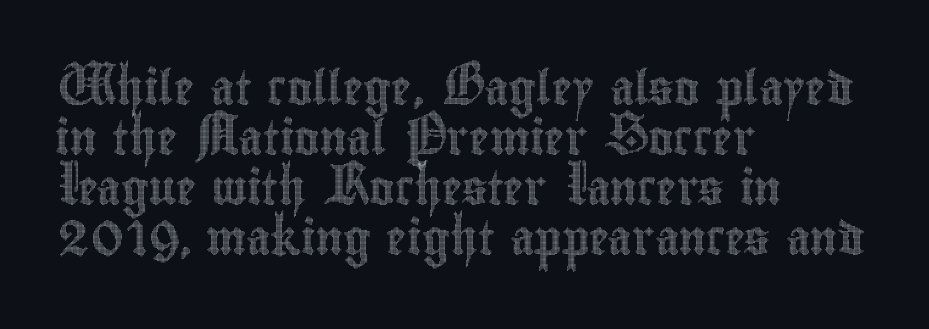
{"italic": "no", "width": "condensed", "x_height": "small", "monospaced": "no", "underline": "no", "align": "left", "line_spacing": "normal", "line_spacing_ratio": 1.47, "letter_spacing": "normal", "letter_spacing_em": 0.0, "glyph_px": 34}
